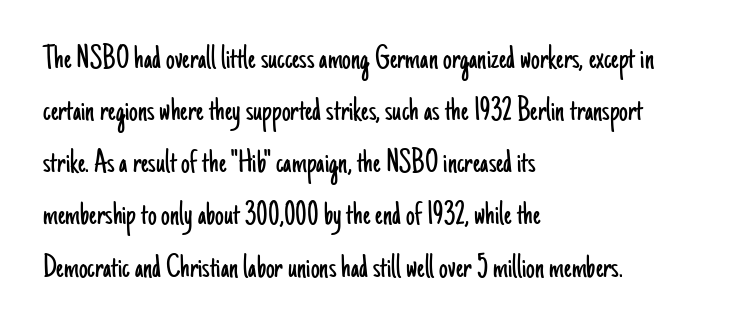
{"serif": "no", "italic": "no", "bold": "no", "weight": "light", "width": "condensed", "stroke_contrast": "low", "x_height": "small", "monospaced": "no", "underline": "no", "align": "left", "line_spacing": "normal", "line_spacing_ratio": 1.49, "letter_spacing": "normal", "letter_spacing_em": 0.0, "glyph_px": 35}
